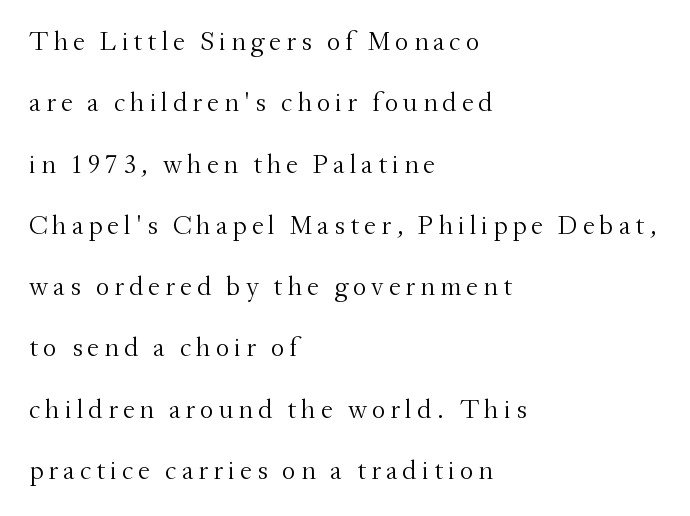
The typography opts for an upright posture over an oblique one. Short and long lines alike share a common starting point at left. Rule under the text: the space is simply empty. No letter is thick-stroked: the sample isn't bold.
